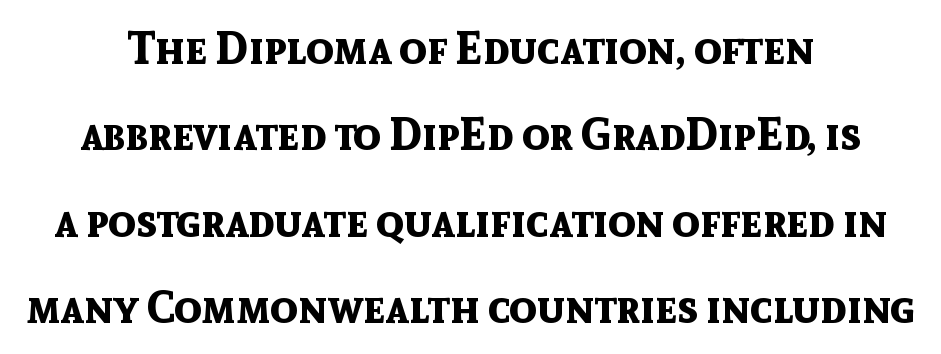
Characters follow at the spacing the type designer built in. A bare baseline throughout the passage. How would I describe the line gaps? Wide and relaxed. The letters stand straight up with perfectly vertical stems. Proportional: the letters do not fall into vertical columns. Does the copy run flush right? No — it is centered line by line.
